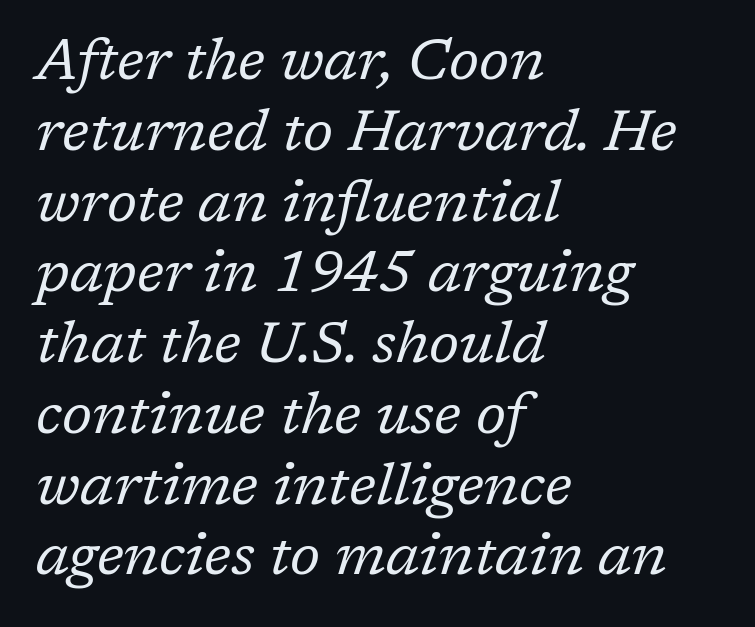
Emphasis-style slanted type is in use. Bare-footed words on every line. Check where the strokes stop: tiny serifs finish them off. The weight tops out at a normal text grade. The rendering uses natural spacing where letterforms have individual widths. The rendering keeps characters at their native spacing.
